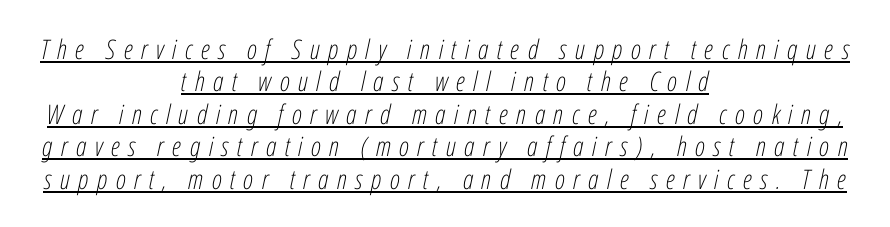
{"italic": "yes", "lean": "right", "slant_degrees": 12, "bold": "no", "underline": "yes", "align": "center", "line_spacing_ratio": 1.2, "letter_spacing": "wide", "letter_spacing_em": 0.31, "glyph_px": 27}
